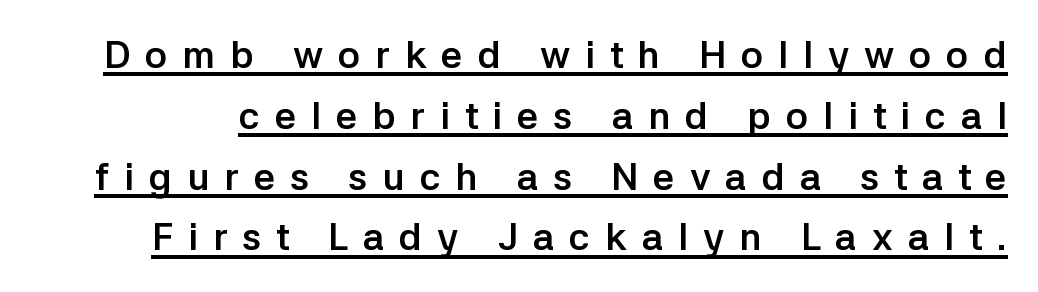
Q: Is the text bold? A: Yes.
Q: Is the text italic (slanted)? A: No, it is upright.
Q: Is the typeface a serif or a sans-serif typeface? A: Sans-serif.
Q: Is the text underlined? A: Yes.
Q: Is the spacing between letters normal or unusually wide? A: Unusually wide.
Q: Is the spacing between lines tight, normal or loose? A: Normal.
Q: Width (condensed, normal, or wide)? A: Normal.
Q: Stroke contrast? A: Low.
Q: x-height? A: Medium.
Q: Monospaced? A: No.
